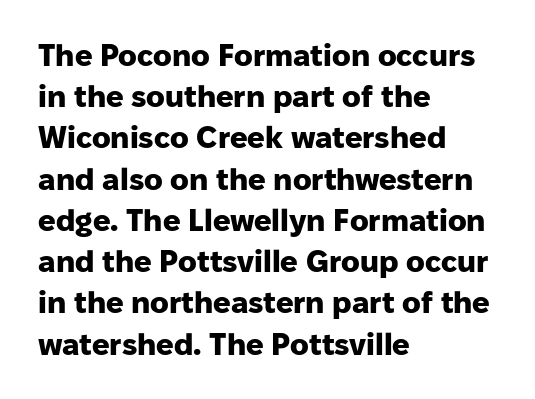
Q: Is the text bold? A: Yes.
Q: Is the text italic (slanted)? A: No, it is upright.
Q: Is the typeface a serif or a sans-serif typeface? A: Sans-serif.
Q: Is the text underlined? A: No.
Q: How is the paragraph aligned? A: Left-aligned.
Q: Is the spacing between letters normal or unusually wide? A: Normal.
Q: Is the spacing between lines tight, normal or loose? A: Normal.
Q: Width (condensed, normal, or wide)? A: Normal.
Q: Stroke contrast? A: Low.
Q: x-height? A: Medium.
Q: Monospaced? A: No.
